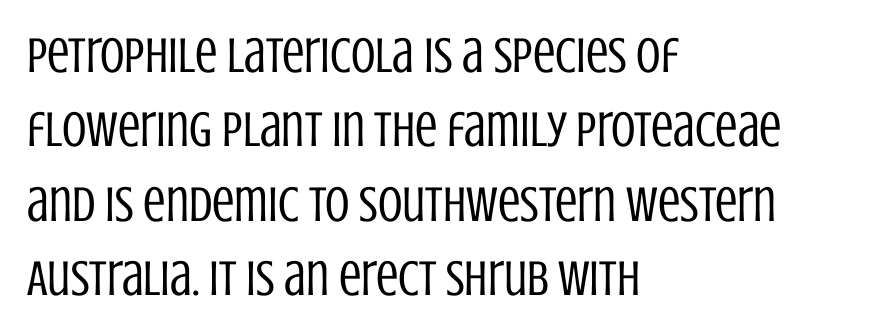
Is this a sans? Yes — the strokes have no serifs. In terms of letterspacing, this is plain default setting. Proportional: the letters do not fall into vertical columns. Just letters on the line, the space beneath them empty. Compared with typical paragraphs, the rows here are spaced about the same. Every character sits straight up, as roman type does.
